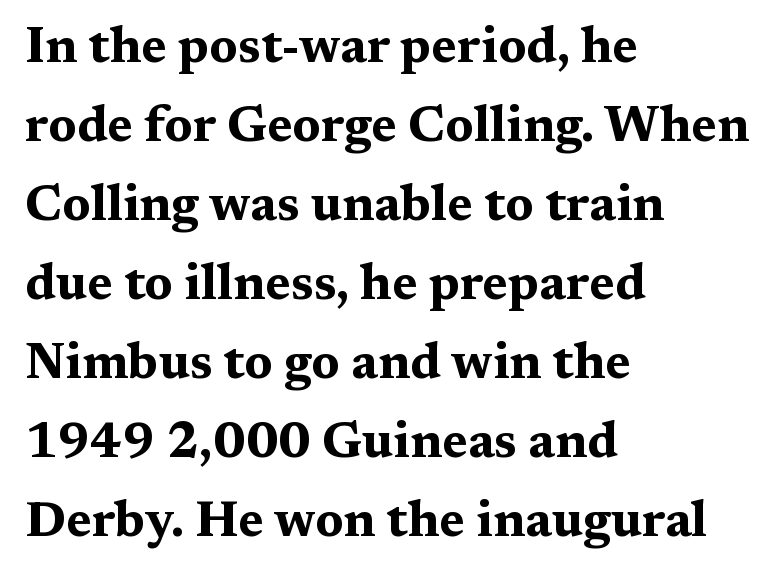
Q: Is the text bold? A: Yes.
Q: Is the text italic (slanted)? A: No, it is upright.
Q: Is the typeface a serif or a sans-serif typeface? A: Serif.
Q: Is the text underlined? A: No.
Q: How is the paragraph aligned? A: Left-aligned.
Q: Is the spacing between letters normal or unusually wide? A: Normal.
Q: Is the spacing between lines tight, normal or loose? A: Normal.
Q: Width (condensed, normal, or wide)? A: Wide.
Q: Stroke contrast? A: Medium.
Q: x-height? A: Medium.
Q: Monospaced? A: No.
